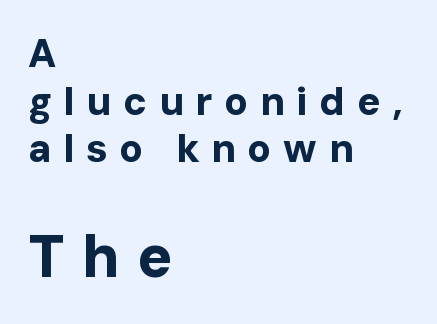
{"serif": "no", "italic": "no", "bold": "yes", "weight": "bold", "width": "normal", "stroke_contrast": "low", "x_height": "medium", "monospaced": "no", "underline": "no", "align": "left", "line_spacing_ratio": 1.22, "letter_spacing": "wide", "letter_spacing_em": 0.3, "larger_block": "second", "size_ratio": 1.51, "glyph_px": 59}
